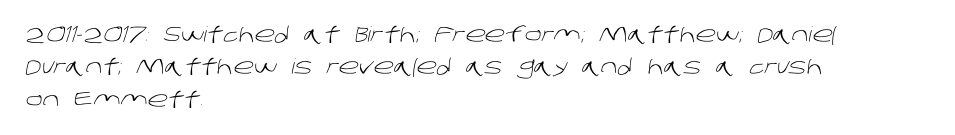
The image shows 21 px text type; set left-aligned, normal line spacing (1.54x), normal letter spacing, not underlined.
